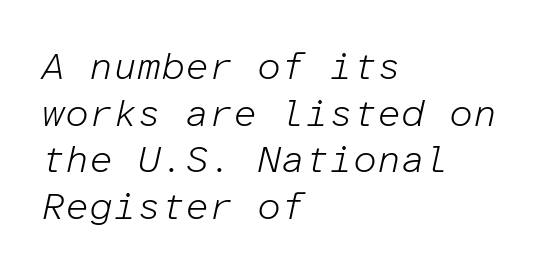
The image shows 38 px light type, italic (leaning right), monospaced; set left-aligned, line spacing 1.23x, normal letter spacing, not underlined; low stroke contrast and a medium x-height.
